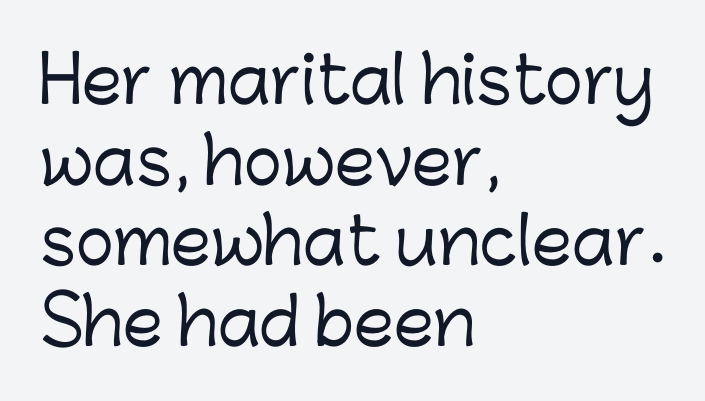
Q: Is the text italic (slanted)? A: No, it is upright.
Q: Is the typeface a serif or a sans-serif typeface? A: Sans-serif.
Q: Is the text underlined? A: No.
Q: How is the paragraph aligned? A: Left-aligned.
Q: Is the spacing between letters normal or unusually wide? A: Normal.
Q: Is the spacing between lines tight, normal or loose? A: Normal.
Q: Width (condensed, normal, or wide)? A: Normal.
Q: Stroke contrast? A: Low.
Q: x-height? A: Medium.
Q: Monospaced? A: No.
